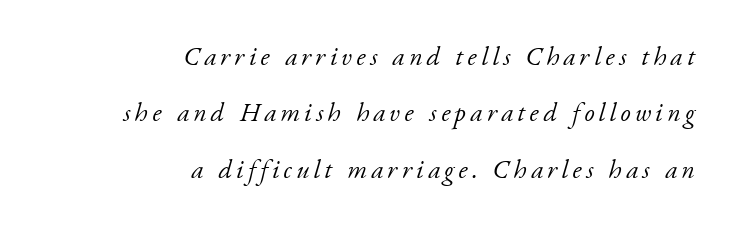
Q: Is the text bold? A: No.
Q: Is the text italic (slanted)? A: Yes, it leans right by about 17 degrees.
Q: Is the text underlined? A: No.
Q: How is the paragraph aligned? A: Right-aligned.
Q: Is the spacing between lines tight, normal or loose? A: Loose.
